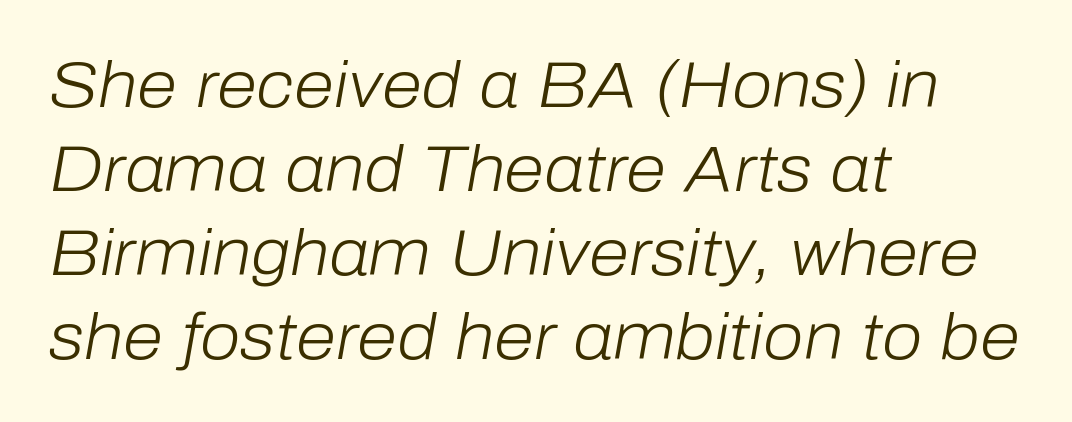
Q: Is the text bold? A: No.
Q: Is the text italic (slanted)? A: Yes, it leans right by about 10 degrees.
Q: Is the text underlined? A: No.
Q: How is the paragraph aligned? A: Left-aligned.
Q: Is the spacing between letters normal or unusually wide? A: Normal.
Q: Is the spacing between lines tight, normal or loose? A: Normal.
Q: Width (condensed, normal, or wide)? A: Normal.
Q: Stroke contrast? A: Low.
Q: x-height? A: Medium.
Q: Monospaced? A: No.
